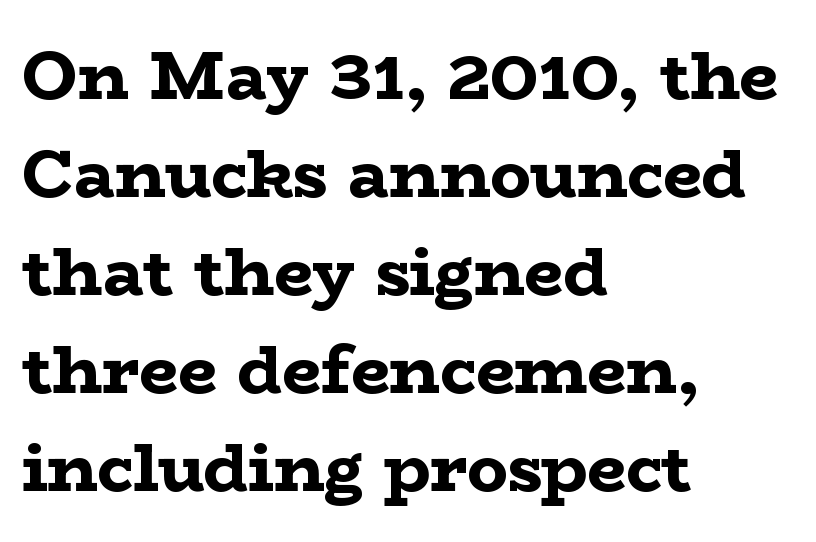
{"serif": "yes", "italic": "no", "bold": "yes", "weight": "bold", "width": "wide", "stroke_contrast": "low", "x_height": "medium", "monospaced": "no", "underline": "no", "align": "left", "line_spacing": "normal", "line_spacing_ratio": 1.44, "letter_spacing": "normal", "letter_spacing_em": 0.0, "glyph_px": 68}
